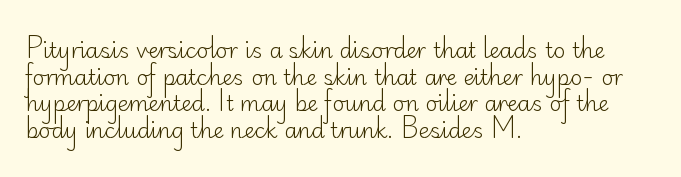
Q: Is the text bold? A: No.
Q: Is the text italic (slanted)? A: No, it is upright.
Q: Is the text underlined? A: No.
Q: How is the paragraph aligned? A: Left-aligned.
Q: Is the spacing between letters normal or unusually wide? A: Normal.
Q: Is the spacing between lines tight, normal or loose? A: Normal.
